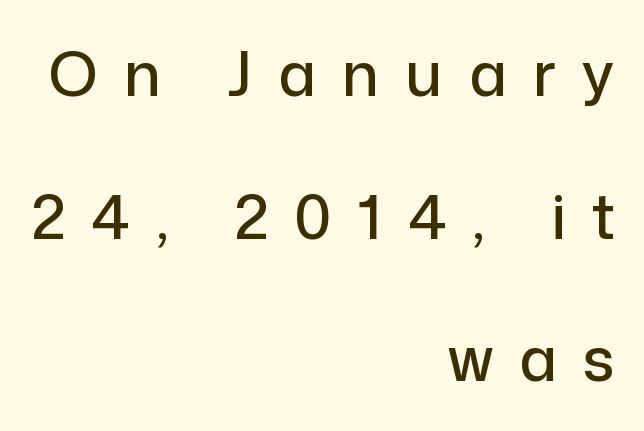
The image shows 61 px sans-serif type, upright; set right-aligned, loose line spacing (2.34x), unusually wide letter spacing (+0.43 em), not underlined; low stroke contrast and a medium x-height.
